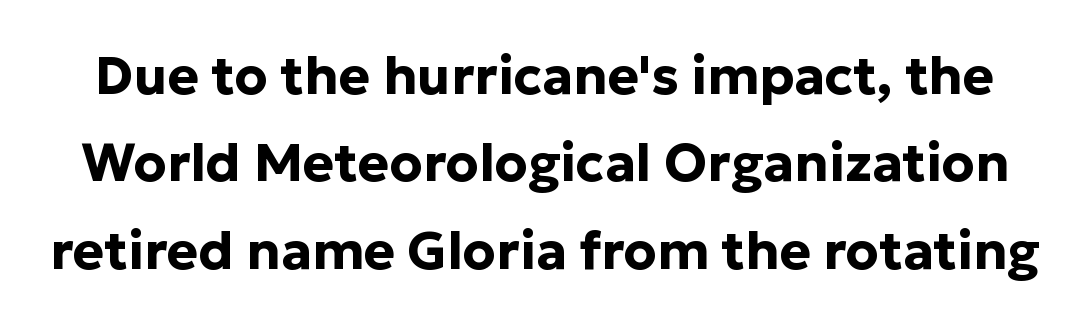
{"serif": "no", "italic": "no", "bold": "yes", "weight": "bold", "width": "normal", "stroke_contrast": "low", "x_height": "medium", "monospaced": "no", "underline": "no", "line_spacing": "normal", "line_spacing_ratio": 1.65, "letter_spacing": "normal", "letter_spacing_em": 0.0, "glyph_px": 53}
